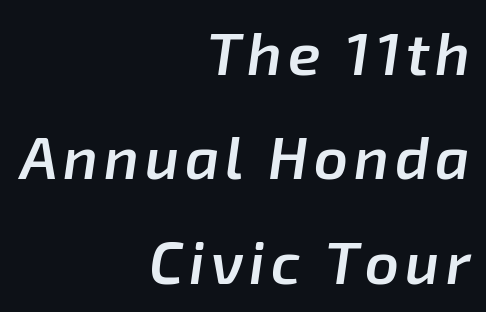
{"italic": "yes", "lean": "right", "slant_degrees": 8, "bold": "semi", "weight": "semibold", "width": "normal", "stroke_contrast": "low", "x_height": "medium", "monospaced": "no", "underline": "no", "align": "right", "line_spacing_ratio": 1.77, "glyph_px": 59}
